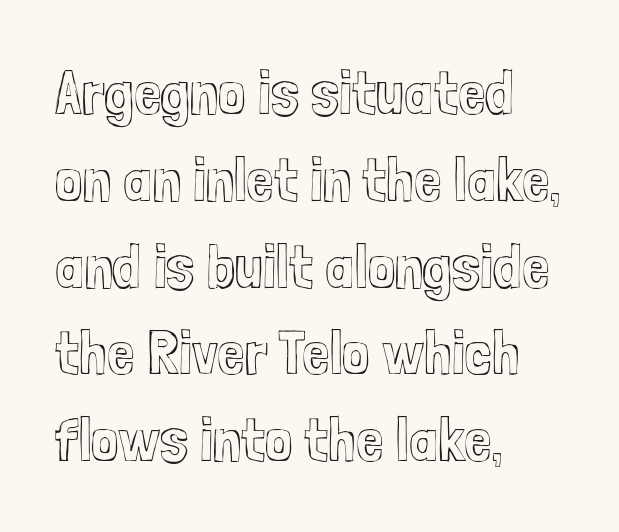
Q: Is the text italic (slanted)? A: No, it is upright.
Q: Is the text underlined? A: No.
Q: How is the paragraph aligned? A: Left-aligned.
Q: Is the spacing between letters normal or unusually wide? A: Normal.
Q: Is the spacing between lines tight, normal or loose? A: Normal.
Q: Width (condensed, normal, or wide)? A: Condensed.
Q: x-height? A: Medium.
Q: Monospaced? A: No.
